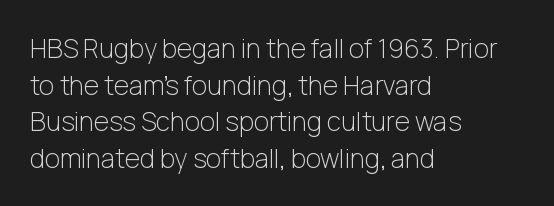
{"italic": "no", "bold": "no", "underline": "no", "align": "left", "line_spacing": "normal", "line_spacing_ratio": 1.41, "letter_spacing": "normal", "letter_spacing_em": 0.0, "glyph_px": 26}
